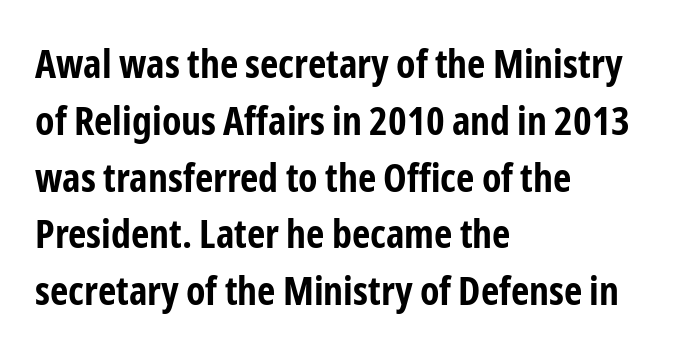
{"serif": "no", "italic": "no", "bold": "yes", "weight": "bold", "width": "condensed", "stroke_contrast": "low", "x_height": "medium", "monospaced": "no", "underline": "no", "align": "left", "line_spacing": "normal", "line_spacing_ratio": 1.42, "letter_spacing": "normal", "letter_spacing_em": 0.0, "glyph_px": 40}
